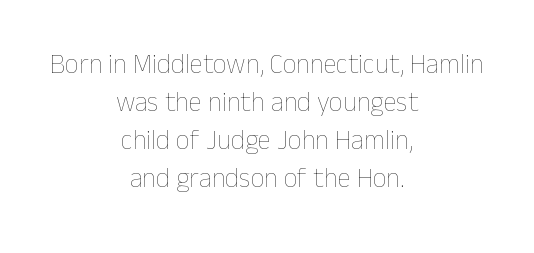
The image shows 27 px text type, upright; set centered, normal line spacing (1.41x), normal letter spacing, not underlined.
